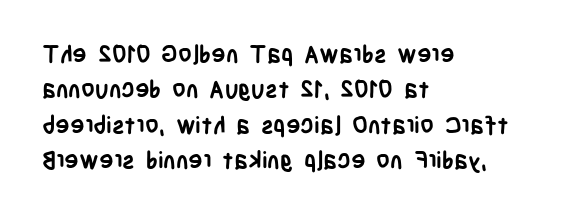
The baseline area is clear. Rendered with straight, roman letterforms. The face used here has the dense, thick strokes of a bold. One-word summary of the alignment: left.
